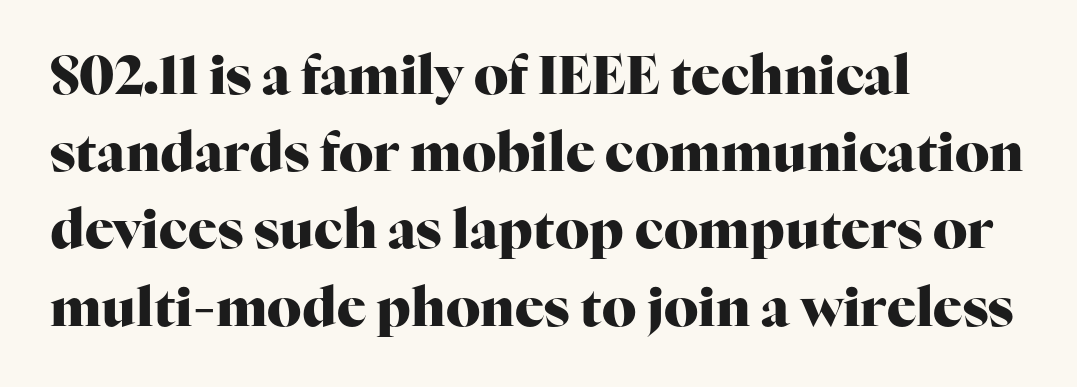
Short note: letters normally spaced. The sample has been set heavy, in full bold. Line spacing here is normal. Horizontal alignment here is leftward, the default for most running prose.
